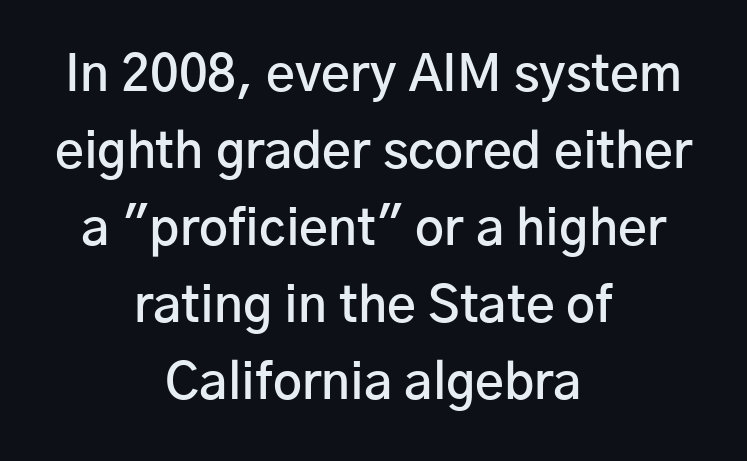
This rendering uses center alignment, leaving both contours irregular but symmetric. Students, observe: this is what conventionally led text looks like. Check where the strokes stop: nothing finishes them off — pure sans. This sample has the flowing, uneven cadence of proportional lettering. How heavy is the stroke? Medium-heavy — a semibold, shy of bold. Look at the tracking — it's just the regular setting, nothing added.
